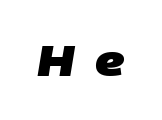
Each row of text sits above clean, open space. I'd describe the lettering as bold — thick and assertive. The letters advance in unequal steps, a hallmark of proportional type. No feet cap the strokes, marking this as sans-serif type. Is the letter spacing exaggerated? Yes — the characters are pushed far apart.
